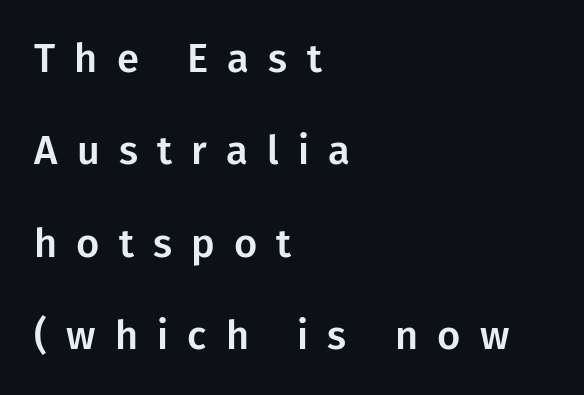
{"serif": "no", "italic": "no", "width": "normal", "stroke_contrast": "low", "x_height": "medium", "monospaced": "no", "underline": "no", "align": "left", "line_spacing": "loose", "line_spacing_ratio": 2.31, "letter_spacing": "wide", "letter_spacing_em": 0.48, "glyph_px": 40}
